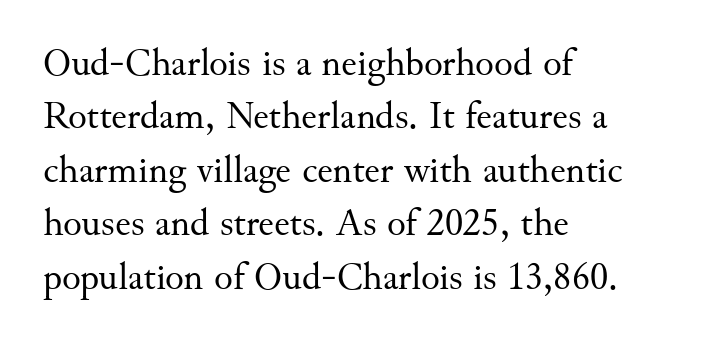
Q: Is the text bold? A: No.
Q: Is the text italic (slanted)? A: No, it is upright.
Q: Is the typeface a serif or a sans-serif typeface? A: Serif.
Q: Is the text underlined? A: No.
Q: How is the paragraph aligned? A: Left-aligned.
Q: Is the spacing between letters normal or unusually wide? A: Normal.
Q: Is the spacing between lines tight, normal or loose? A: Normal.
Q: Width (condensed, normal, or wide)? A: Normal.
Q: Stroke contrast? A: Medium.
Q: x-height? A: Small.
Q: Monospaced? A: No.
